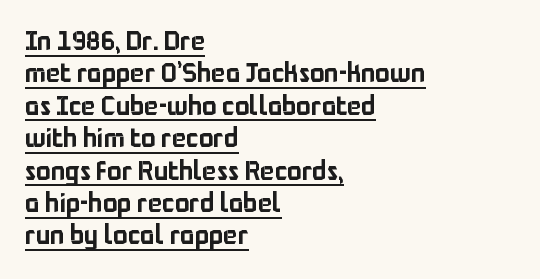
The image shows 27 px text type, upright; set left-aligned, line spacing 1.2x, normal letter spacing, underlined.
